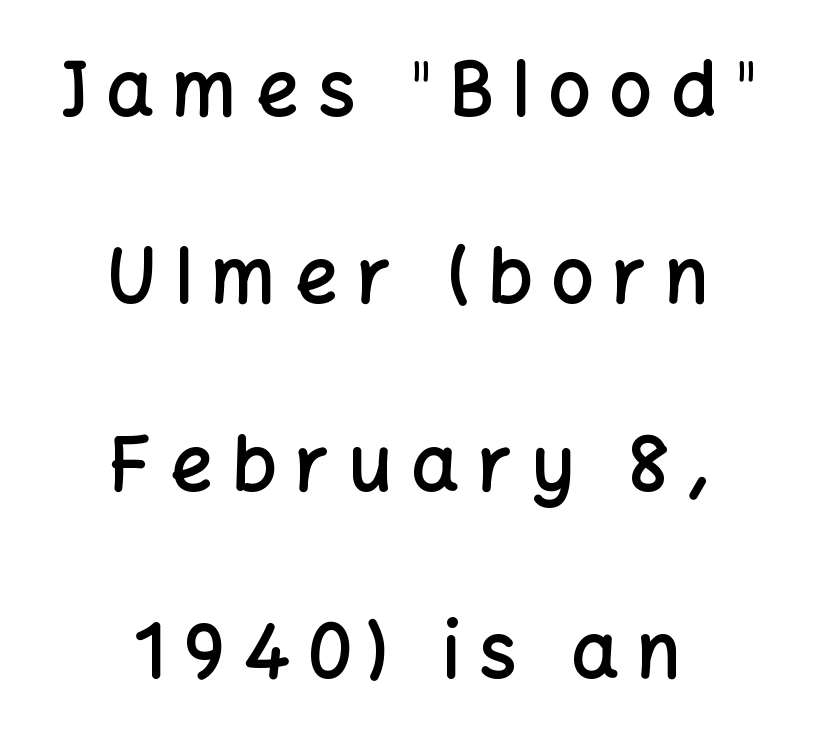
{"serif": "no", "italic": "no", "bold": "semi", "weight": "semibold", "width": "normal", "stroke_contrast": "low", "x_height": "medium", "monospaced": "no", "underline": "no", "align": "center", "line_spacing": "loose", "line_spacing_ratio": 2.5, "letter_spacing": "wide", "letter_spacing_em": 0.25, "glyph_px": 75}
